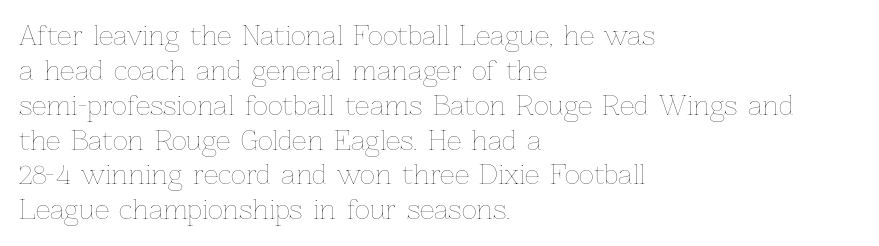
{"italic": "no", "bold": "no", "underline": "no", "align": "left", "line_spacing": "normal", "line_spacing_ratio": 1.34, "letter_spacing": "normal", "letter_spacing_em": 0.0, "glyph_px": 26}
